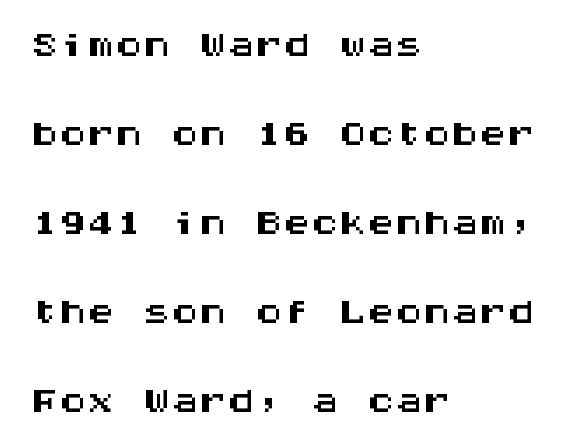
Q: Is the text italic (slanted)? A: No, it is upright.
Q: Is the typeface a serif or a sans-serif typeface? A: Sans-serif.
Q: Is the text underlined? A: No.
Q: How is the paragraph aligned? A: Left-aligned.
Q: Is the spacing between letters normal or unusually wide? A: Normal.
Q: Is the spacing between lines tight, normal or loose? A: Normal.
Q: Width (condensed, normal, or wide)? A: Wide.
Q: Stroke contrast? A: Medium.
Q: x-height? A: Large.
Q: Monospaced? A: Yes.
